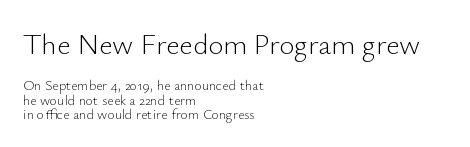
The image shows 29 px light sans-serif type, upright; set left-aligned, tight line spacing (1.01x), normal letter spacing, not underlined; the first (top) block is 2.07x larger; low stroke contrast and a small x-height.
